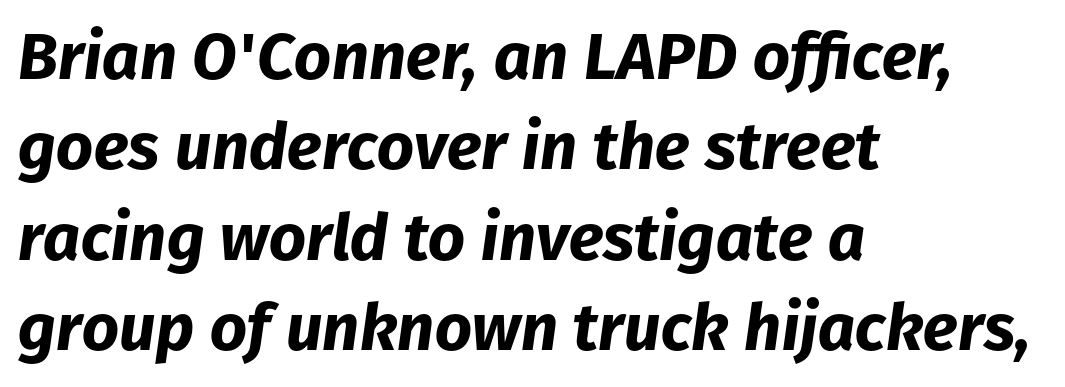
The passage shown stacks its lines at a standard gap. Style check: oblique. The rag falls on the right side of this text block. As a designer I'd log this as weight 700, bold.
